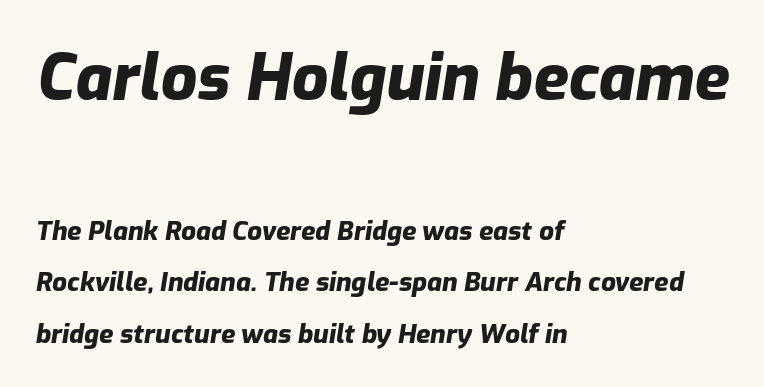
The image shows 64 px heavy type, italic (leaning right); set left-aligned, loose line spacing (1.98x), normal letter spacing, not underlined; the first (top) block is 2.46x larger; low stroke contrast and a medium x-height.
